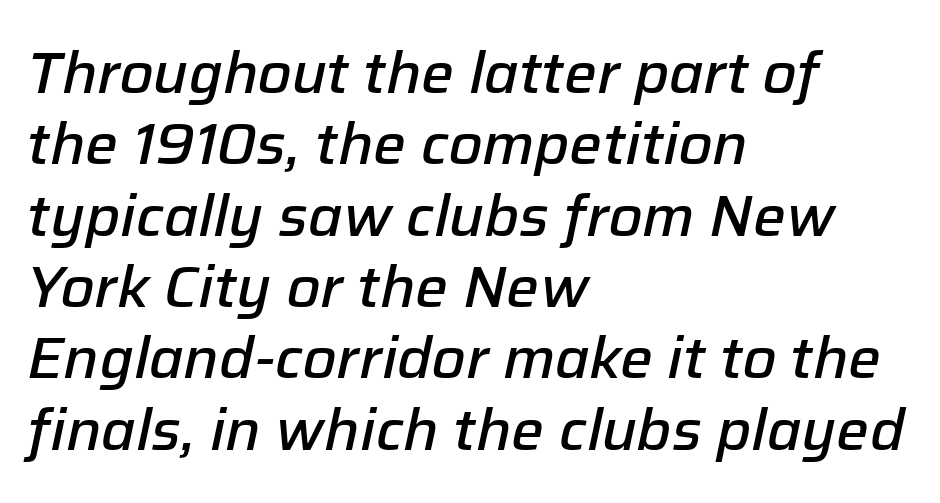
Q: Is the text bold? A: Semi-bold.
Q: Is the text italic (slanted)? A: Yes, it leans right by about 12 degrees.
Q: Is the text underlined? A: No.
Q: How is the paragraph aligned? A: Left-aligned.
Q: Is the spacing between letters normal or unusually wide? A: Normal.
Q: Width (condensed, normal, or wide)? A: Normal.
Q: Stroke contrast? A: Low.
Q: x-height? A: Medium.
Q: Monospaced? A: No.
